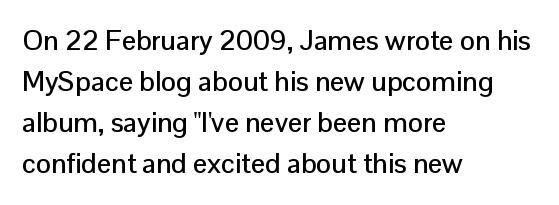
In terms of letterform style, serifs are entirely absent. This sample has the flowing, uneven cadence of proportional lettering. Ascenders rise straight up at ninety degrees. In terms of leading, this rendering sits right in the middle. Lines of text with bare space underneath.
